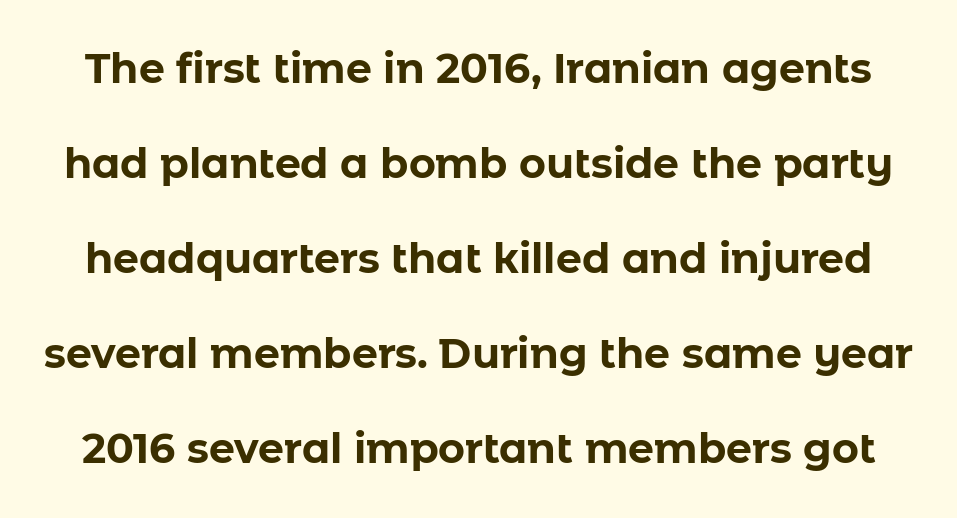
{"serif": "no", "italic": "no", "bold": "yes", "weight": "bold", "width": "normal", "stroke_contrast": "low", "x_height": "medium", "monospaced": "no", "underline": "no", "line_spacing": "loose", "line_spacing_ratio": 2.32, "letter_spacing": "normal", "letter_spacing_em": 0.0, "glyph_px": 41}
